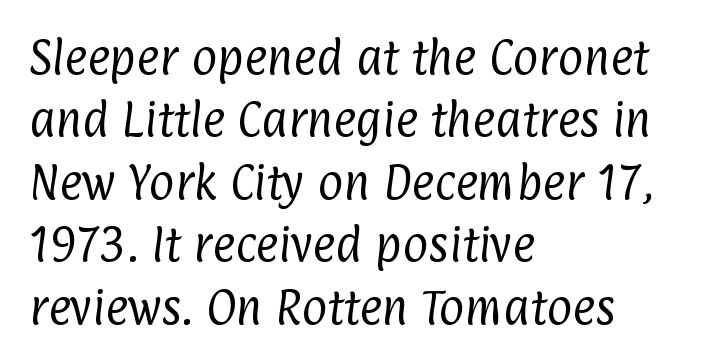
The image shows 39 px regular-weight, condensed sans-serif type; set left-aligned, normal line spacing (1.6x), normal letter spacing, not underlined; low stroke contrast and a medium x-height.
